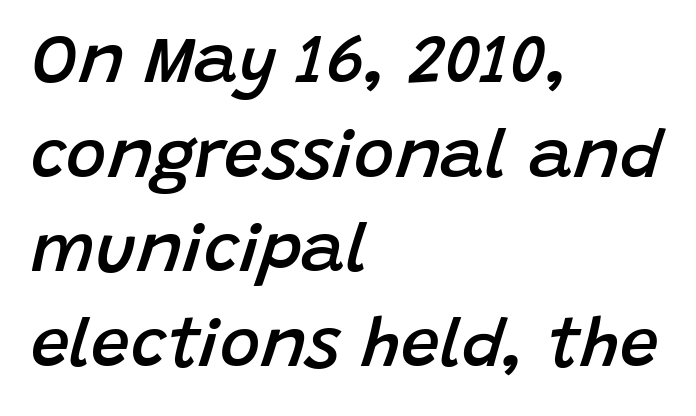
Q: Is the text bold? A: Semi-bold.
Q: Is the text italic (slanted)? A: Yes, it leans right by about 15 degrees.
Q: Is the text underlined? A: No.
Q: How is the paragraph aligned? A: Left-aligned.
Q: Is the spacing between letters normal or unusually wide? A: Normal.
Q: Is the spacing between lines tight, normal or loose? A: Normal.
Q: Width (condensed, normal, or wide)? A: Normal.
Q: Stroke contrast? A: Low.
Q: x-height? A: Large.
Q: Monospaced? A: No.
